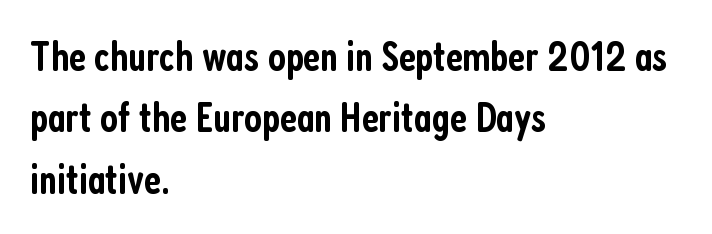
Q: Is the text bold? A: Semi-bold.
Q: Is the text italic (slanted)? A: No, it is upright.
Q: Is the typeface a serif or a sans-serif typeface? A: Sans-serif.
Q: Is the text underlined? A: No.
Q: How is the paragraph aligned? A: Left-aligned.
Q: Is the spacing between letters normal or unusually wide? A: Normal.
Q: Is the spacing between lines tight, normal or loose? A: Normal.
Q: Width (condensed, normal, or wide)? A: Condensed.
Q: Stroke contrast? A: Low.
Q: x-height? A: Medium.
Q: Monospaced? A: No.
